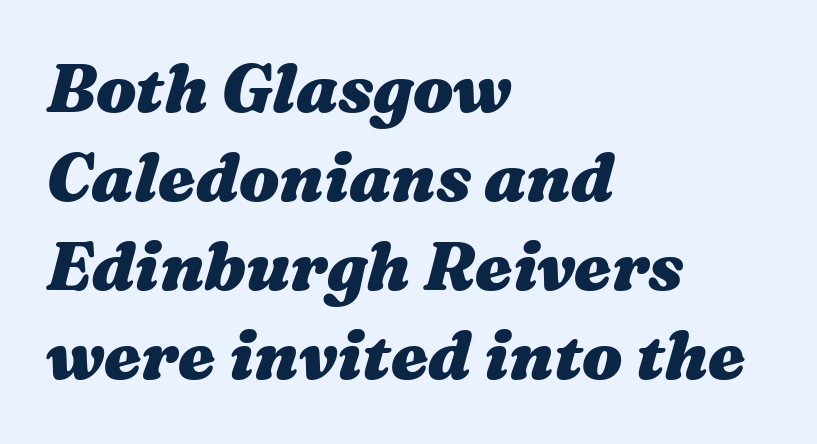
{"italic": "yes", "lean": "right", "slant_degrees": 16, "bold": "yes", "weight": "heavy", "width": "wide", "stroke_contrast": "medium", "x_height": "medium", "monospaced": "no", "underline": "no", "align": "left", "line_spacing": "normal", "line_spacing_ratio": 1.33, "letter_spacing": "normal", "letter_spacing_em": 0.0, "glyph_px": 67}
